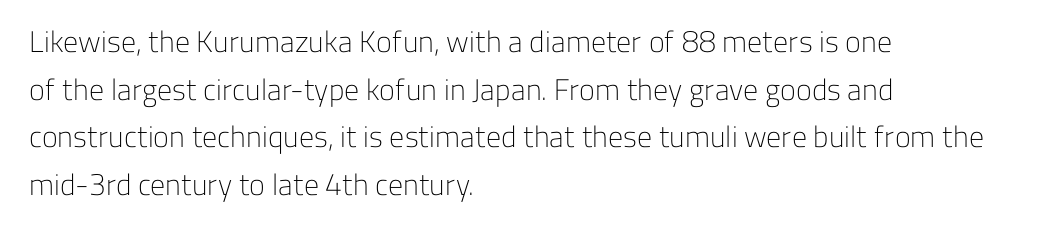
{"serif": "no", "italic": "no", "bold": "no", "weight": "light", "width": "normal", "stroke_contrast": "low", "x_height": "medium", "monospaced": "no", "underline": "no", "align": "left", "line_spacing": "normal", "line_spacing_ratio": 1.59, "letter_spacing": "normal", "letter_spacing_em": 0.0, "glyph_px": 30}
